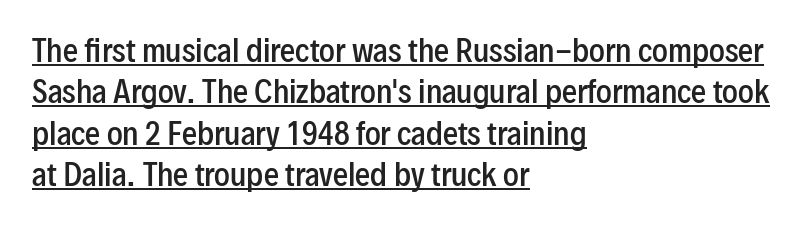
{"serif": "no", "italic": "no", "bold": "semi", "weight": "semibold", "width": "condensed", "stroke_contrast": "low", "x_height": "medium", "monospaced": "no", "underline": "yes", "align": "left", "line_spacing": "normal", "line_spacing_ratio": 1.38, "letter_spacing": "normal", "letter_spacing_em": 0.0, "glyph_px": 30}
